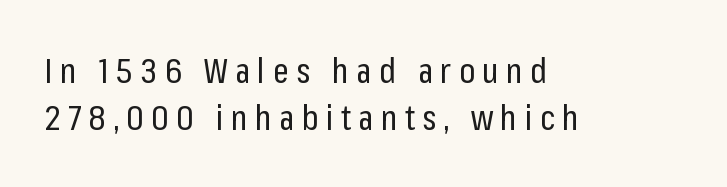
Posture: straight, roman, zero tilt. The lines in this sample share a left origin and differ only in where they stop. Letterform terminals end flat and unadorned throughout the passage. Each letter keeps its own natural width here, so spacing adapts to shape. In terms of letterspacing, this is a distinctly airy, spread setting.
